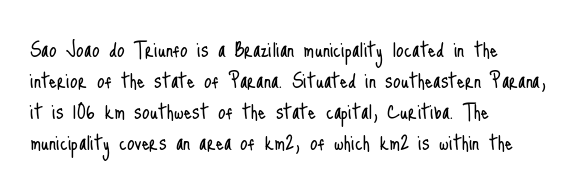
The image shows 25 px text type, upright; set left-aligned, line spacing 1.24x, normal letter spacing, not underlined.
